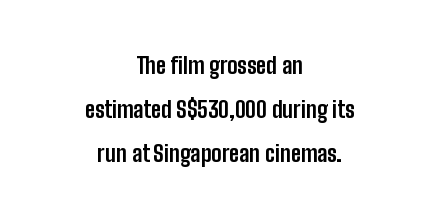
Q: Is the text bold? A: Yes.
Q: Is the text italic (slanted)? A: No, it is upright.
Q: Is the text underlined? A: No.
Q: How is the paragraph aligned? A: Centered.
Q: Is the spacing between letters normal or unusually wide? A: Normal.
Q: Is the spacing between lines tight, normal or loose? A: Loose.
